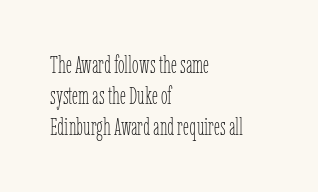
{"italic": "no", "bold": "no", "underline": "no", "align": "left", "line_spacing": "normal", "line_spacing_ratio": 1.3, "letter_spacing": "normal", "letter_spacing_em": 0.0, "glyph_px": 24}
